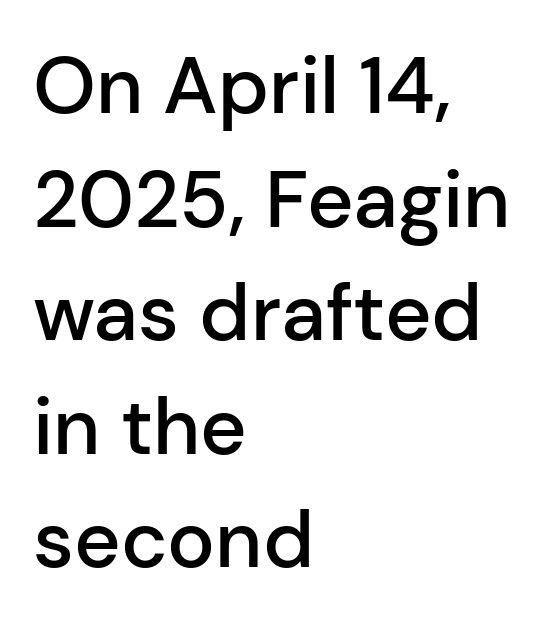
The image shows 80 px semibold sans-serif type, upright; set left-aligned, normal line spacing (1.42x), normal letter spacing, not underlined; low stroke contrast and a medium x-height.
